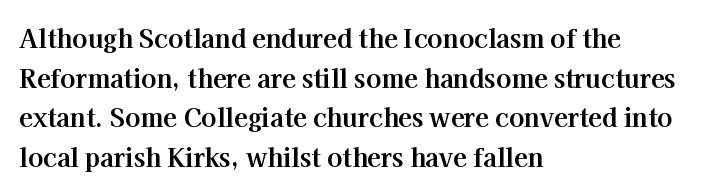
Q: Is the text bold? A: Yes.
Q: Is the text italic (slanted)? A: No, it is upright.
Q: Is the text underlined? A: No.
Q: How is the paragraph aligned? A: Left-aligned.
Q: Is the spacing between letters normal or unusually wide? A: Normal.
Q: Is the spacing between lines tight, normal or loose? A: Normal.
